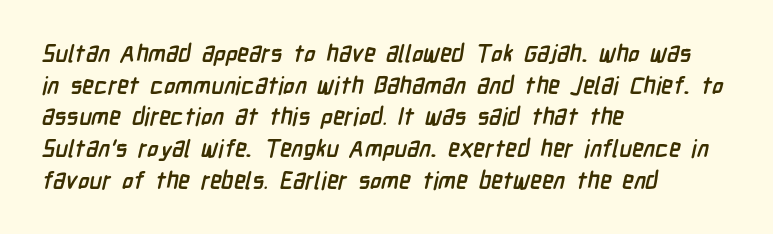
Underlining? Definitely not there. Evenly set lines give the paragraph a standard silhouette. Each line starts at the same left margin while the right side varies. The letters are bold, with thick, heavy strokes. Short note: letters normally spaced.
